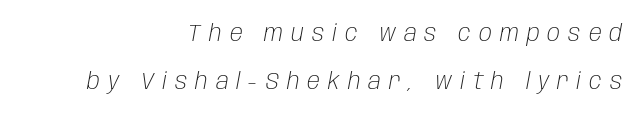
The image shows 24 px text type, italic (leaning right); set right-aligned, loose line spacing (1.99x), unusually wide letter spacing (+0.33 em), not underlined.
